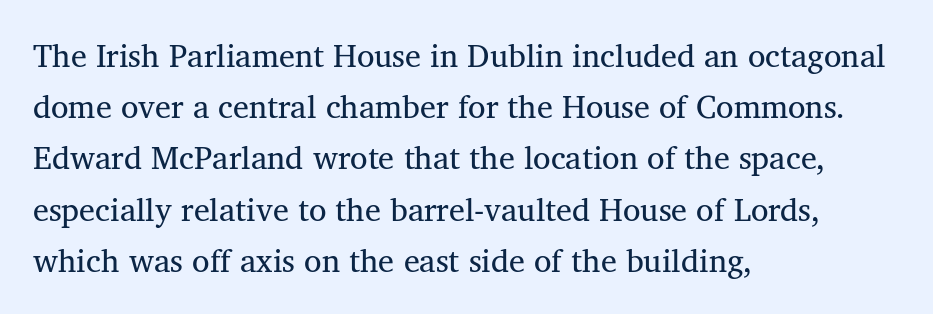
{"serif": "yes", "italic": "no", "width": "normal", "stroke_contrast": "medium", "x_height": "medium", "monospaced": "no", "underline": "no", "align": "left", "line_spacing": "normal", "line_spacing_ratio": 1.6, "letter_spacing": "normal", "letter_spacing_em": 0.0, "glyph_px": 32}
